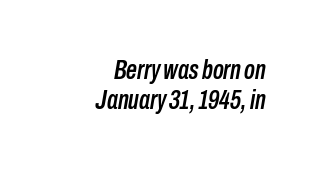
Tracking value appears to be zero — textbook default spacing. In terms of posture, this sample is oblique. Leading is clearly below the norm, producing a dense column. Every row of glyphs terminates at an identical x-position on the right. The foot of each line stays bare and open.
